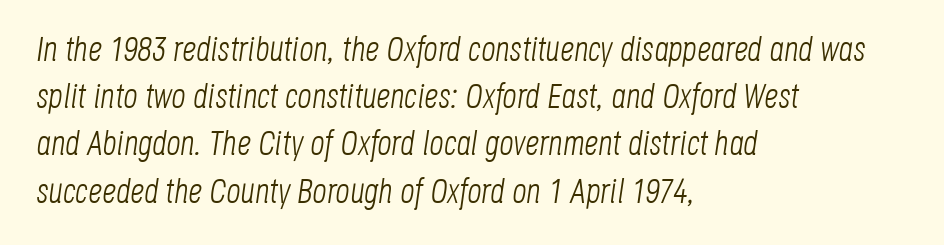
Q: Is the text bold? A: No.
Q: Is the text italic (slanted)? A: Yes, it leans right by about 8 degrees.
Q: Is the text underlined? A: No.
Q: How is the paragraph aligned? A: Left-aligned.
Q: Is the spacing between letters normal or unusually wide? A: Normal.
Q: Is the spacing between lines tight, normal or loose? A: Normal.
Q: Width (condensed, normal, or wide)? A: Condensed.
Q: Stroke contrast? A: Low.
Q: x-height? A: Large.
Q: Monospaced? A: No.
